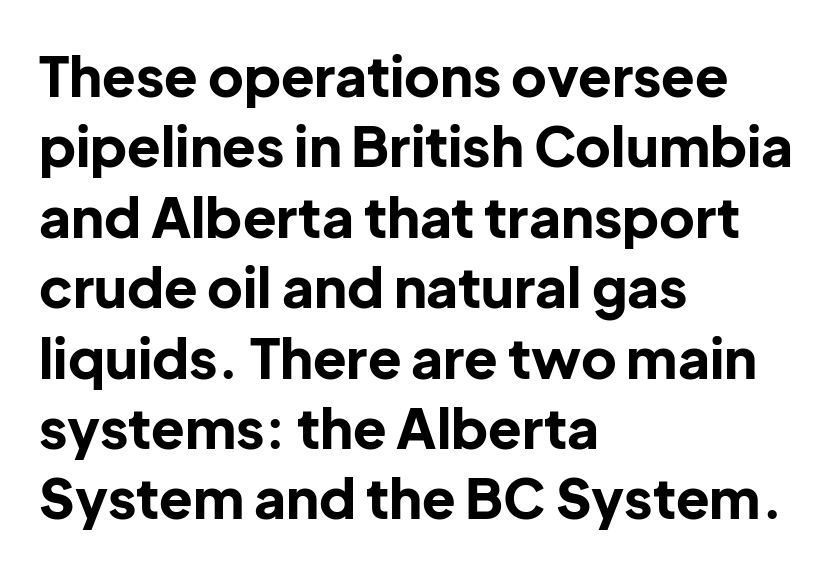
Q: Is the text bold? A: Yes.
Q: Is the text italic (slanted)? A: No, it is upright.
Q: Is the typeface a serif or a sans-serif typeface? A: Sans-serif.
Q: Is the text underlined? A: No.
Q: How is the paragraph aligned? A: Left-aligned.
Q: Is the spacing between letters normal or unusually wide? A: Normal.
Q: Is the spacing between lines tight, normal or loose? A: Normal.
Q: Width (condensed, normal, or wide)? A: Normal.
Q: Stroke contrast? A: Low.
Q: x-height? A: Medium.
Q: Monospaced? A: No.
